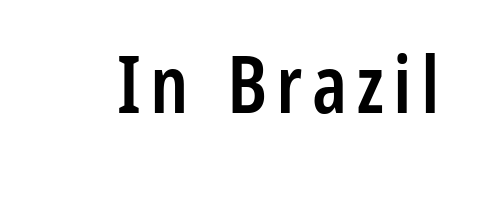
The image shows 79 px semibold, condensed sans-serif type, upright; set not underlined; low stroke contrast and a medium x-height.
